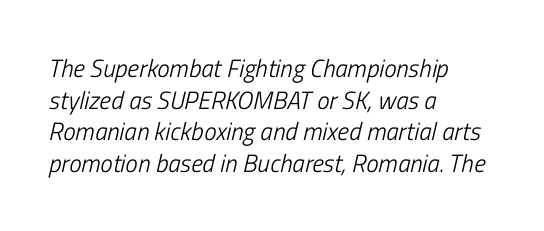
The image shows 25 px text type, italic (leaning right); set left-aligned, normal line spacing (1.27x), normal letter spacing, not underlined.
